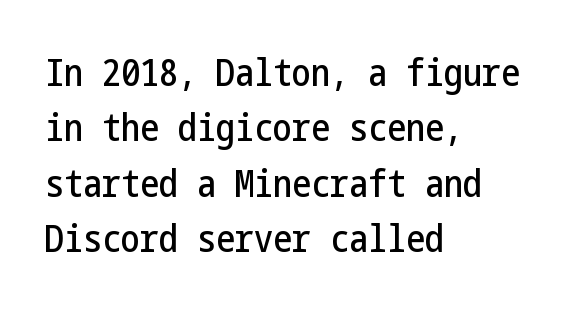
Q: Is the text italic (slanted)? A: No, it is upright.
Q: Is the typeface a serif or a sans-serif typeface? A: Sans-serif.
Q: Is the text underlined? A: No.
Q: How is the paragraph aligned? A: Left-aligned.
Q: Is the spacing between letters normal or unusually wide? A: Normal.
Q: Is the spacing between lines tight, normal or loose? A: Normal.
Q: Width (condensed, normal, or wide)? A: Condensed.
Q: Stroke contrast? A: Low.
Q: x-height? A: Medium.
